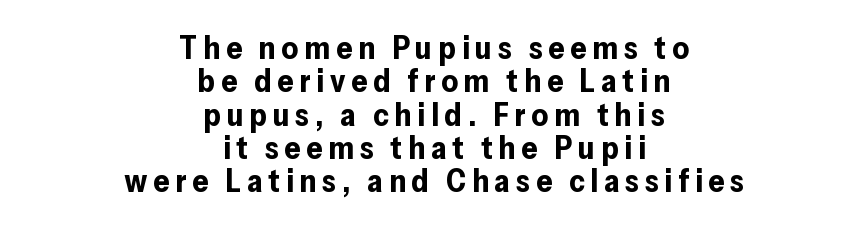
{"serif": "no", "italic": "no", "bold": "yes", "weight": "bold", "width": "normal", "stroke_contrast": "low", "x_height": "medium", "monospaced": "no", "underline": "no", "align": "center", "line_spacing": "tight", "line_spacing_ratio": 1.04, "glyph_px": 32}
